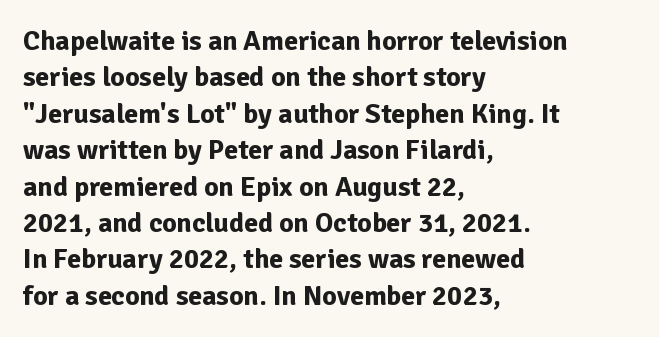
Has an underline been added? It has not. There is no visible air inserted between adjacent glyphs. The ragged edge is on the right, which tells us the setting is flush left. Look at the stroke-to-counter ratio: heavy, a bold. A sans-serif font was chosen for this passage.
